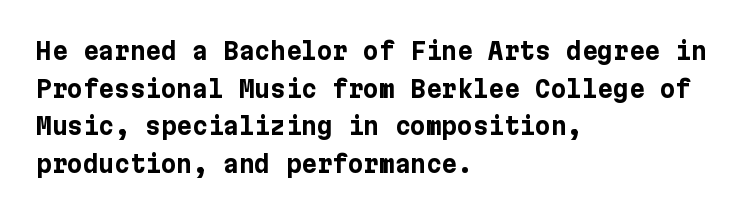
{"italic": "no", "bold": "yes", "underline": "no", "align": "left", "line_spacing": "normal", "line_spacing_ratio": 1.57, "letter_spacing": "normal", "letter_spacing_em": 0.0, "glyph_px": 24}
